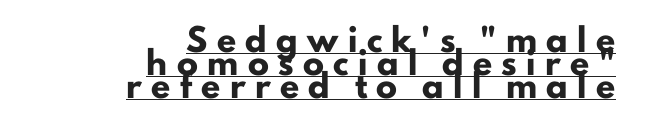
The image shows 21 px bold type, upright; set right-aligned, tight line spacing (1.09x), unusually wide letter spacing (+0.45 em), underlined.
